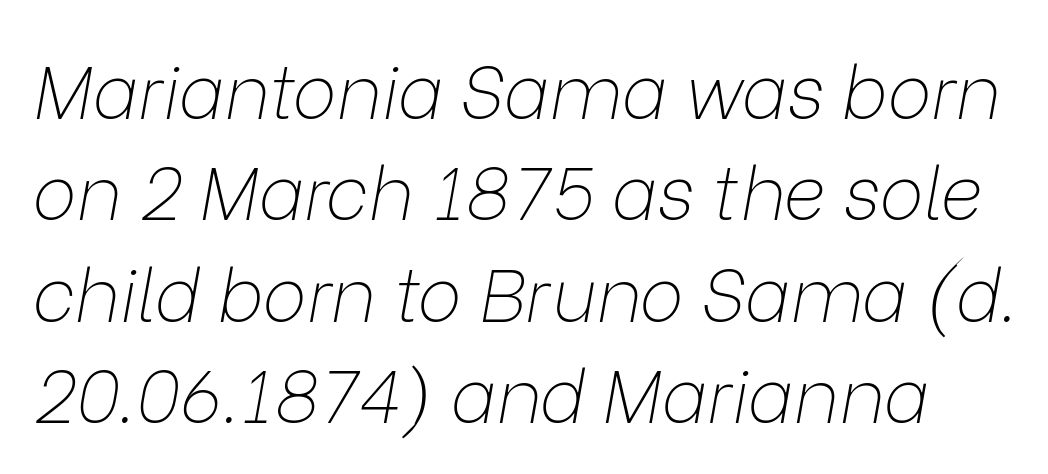
Q: Is the text bold? A: No.
Q: Is the text italic (slanted)? A: Yes, it leans right by about 9 degrees.
Q: Is the text underlined? A: No.
Q: Is the spacing between letters normal or unusually wide? A: Normal.
Q: Is the spacing between lines tight, normal or loose? A: Normal.
Q: Width (condensed, normal, or wide)? A: Normal.
Q: Stroke contrast? A: Low.
Q: x-height? A: Medium.
Q: Monospaced? A: No.
